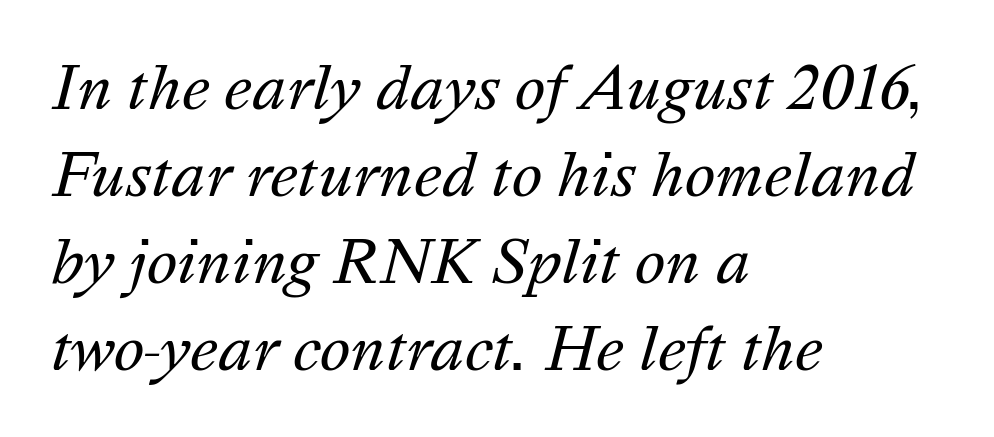
The image shows 58 px regular-weight type, italic (leaning right); set left-aligned, normal line spacing (1.5x), normal letter spacing, not underlined; medium stroke contrast and a medium x-height.
